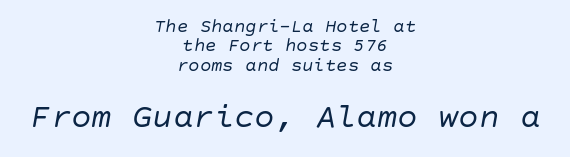
If you drew a line through each stem, it would be angled. Each word holds together tightly as a unit, with standard inter-letter gaps. Lines of text with bare space underneath. The letters in the lower block stand taller than those in the block above.
